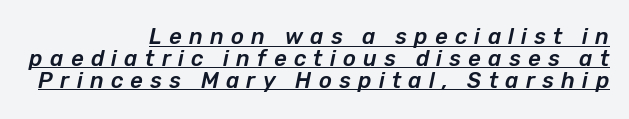
The image shows 22 px text type, italic (leaning right); set right-aligned, tight line spacing (0.99x), unusually wide letter spacing (+0.33 em), underlined.
